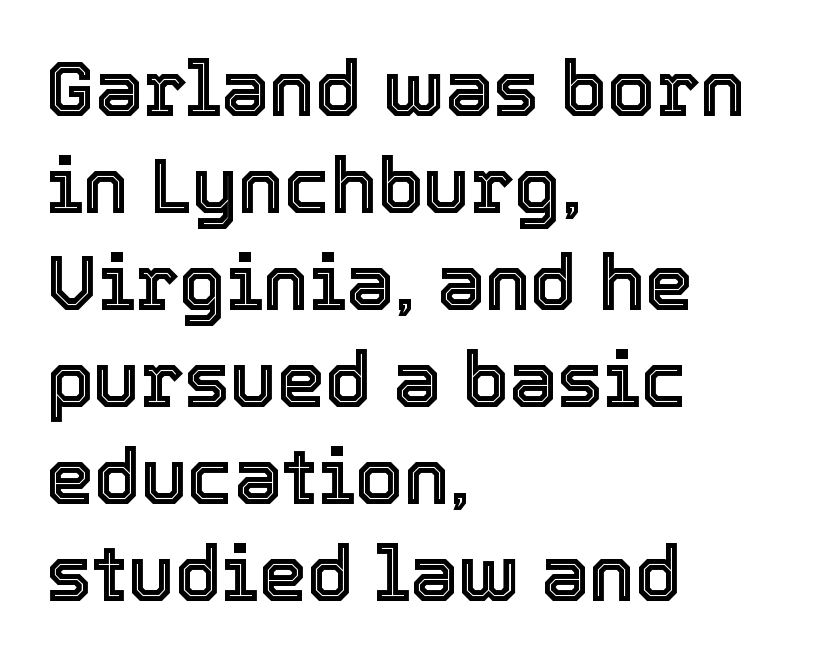
Characters follow at the spacing the type designer built in. The glyphs are unaccompanied by any horizontal stroke below them. The lines are quadded left. Horizontal bands of white between lines are of average thickness. The letters advance in unequal steps, a hallmark of proportional type. The specimen reads as upright at a glance.
